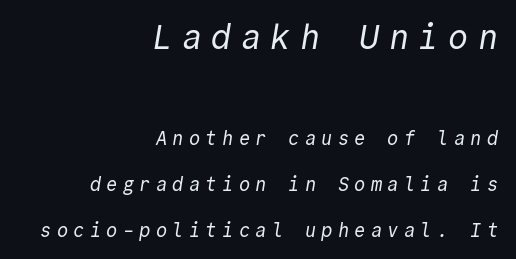
Q: Is the text bold? A: No.
Q: Is the typeface a serif or a sans-serif typeface? A: Sans-serif.
Q: Is the text underlined? A: No.
Q: How is the paragraph aligned? A: Right-aligned.
Q: Is the spacing between letters normal or unusually wide? A: Unusually wide.
Q: Is the spacing between lines tight, normal or loose? A: Loose.
Q: Which block of text is set in a larger size, the first (top) or the second (bottom)? A: The first (top) one.
Q: Width (condensed, normal, or wide)? A: Normal.
Q: x-height? A: Medium.
Q: Monospaced? A: Yes.
